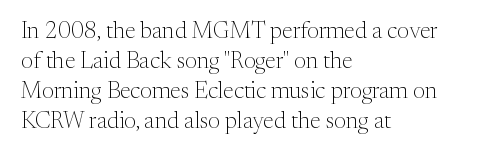
{"italic": "no", "bold": "no", "underline": "no", "align": "left", "line_spacing": "normal", "line_spacing_ratio": 1.31, "letter_spacing": "normal", "letter_spacing_em": 0.0, "glyph_px": 23}
